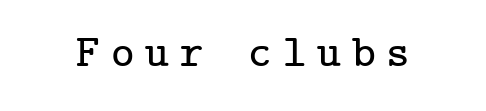
This is the regular roman posture of the typeface. Compared with typical body copy, the letter spacing here is much looser. In terms of letterform style, serifs are clearly present. A clean baseline with only descenders dipping below it.
